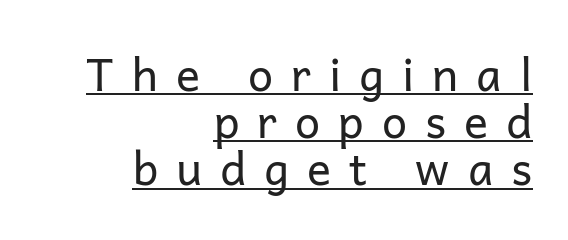
{"serif": "no", "italic": "no", "bold": "no", "weight": "regular", "width": "normal", "stroke_contrast": "low", "x_height": "medium", "monospaced": "no", "underline": "yes", "align": "right", "line_spacing": "tight", "line_spacing_ratio": 1.05, "letter_spacing": "wide", "letter_spacing_em": 0.4, "glyph_px": 45}
